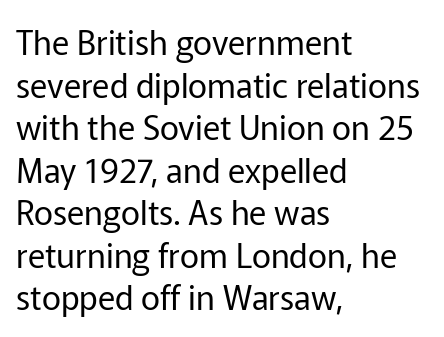
Q: Is the text bold? A: No.
Q: Is the text italic (slanted)? A: No, it is upright.
Q: Is the typeface a serif or a sans-serif typeface? A: Sans-serif.
Q: Is the text underlined? A: No.
Q: How is the paragraph aligned? A: Left-aligned.
Q: Is the spacing between letters normal or unusually wide? A: Normal.
Q: Is the spacing between lines tight, normal or loose? A: Normal.
Q: Width (condensed, normal, or wide)? A: Normal.
Q: Stroke contrast? A: Low.
Q: x-height? A: Medium.
Q: Monospaced? A: No.
